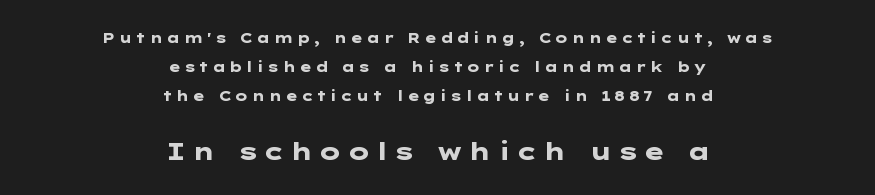
Q: Is the text bold? A: Yes.
Q: Is the text italic (slanted)? A: No, it is upright.
Q: Is the text underlined? A: No.
Q: How is the paragraph aligned? A: Centered.
Q: Is the spacing between lines tight, normal or loose? A: Loose.
Q: Which block of text is set in a larger size, the first (top) or the second (bottom)? A: The second (bottom) one.
